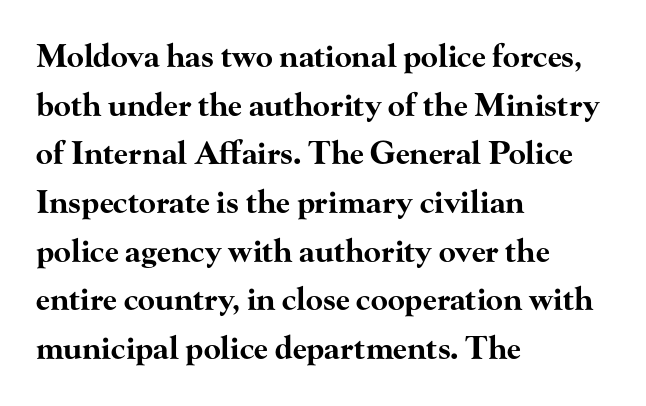
Q: Is the text bold? A: Yes.
Q: Is the text italic (slanted)? A: No, it is upright.
Q: Is the typeface a serif or a sans-serif typeface? A: Serif.
Q: Is the text underlined? A: No.
Q: How is the paragraph aligned? A: Left-aligned.
Q: Is the spacing between letters normal or unusually wide? A: Normal.
Q: Is the spacing between lines tight, normal or loose? A: Normal.
Q: Width (condensed, normal, or wide)? A: Wide.
Q: Stroke contrast? A: High.
Q: x-height? A: Small.
Q: Monospaced? A: No.
